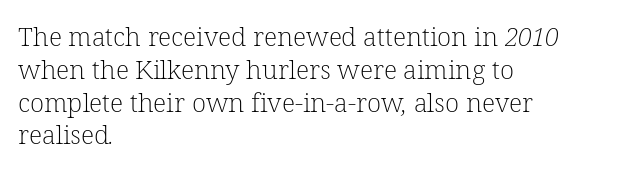
These glyphs show unthickened strokes, regular width or finer. Leading: standard. All the whitespace from short lines collects on the right. Observe the ordinary spacing: letters are neighbours, not strangers. Nobody drew a line under any word here.
